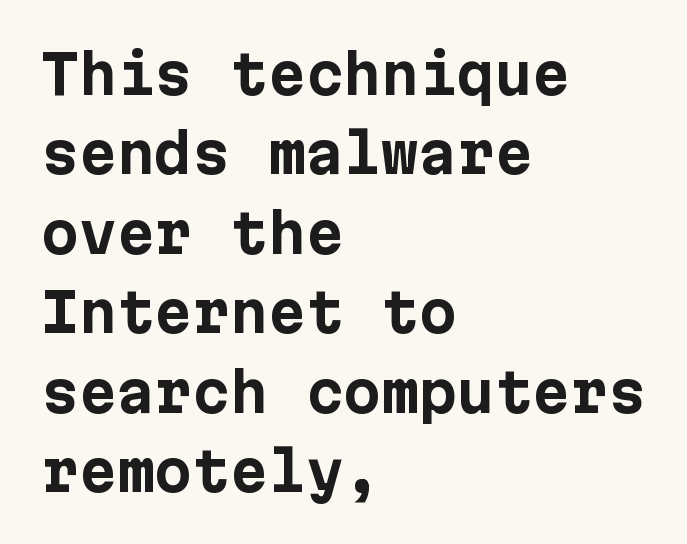
Q: Is the text bold? A: Yes.
Q: Is the text italic (slanted)? A: No, it is upright.
Q: Is the typeface a serif or a sans-serif typeface? A: Sans-serif.
Q: Is the text underlined? A: No.
Q: How is the paragraph aligned? A: Left-aligned.
Q: Is the spacing between letters normal or unusually wide? A: Normal.
Q: Is the spacing between lines tight, normal or loose? A: Normal.
Q: Width (condensed, normal, or wide)? A: Normal.
Q: Stroke contrast? A: Low.
Q: x-height? A: Medium.
